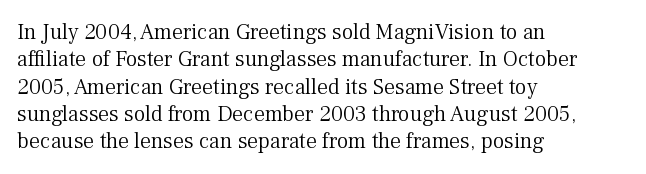
{"italic": "no", "bold": "no", "underline": "no", "align": "left", "line_spacing_ratio": 1.24, "letter_spacing": "normal", "letter_spacing_em": 0.0, "glyph_px": 22}
